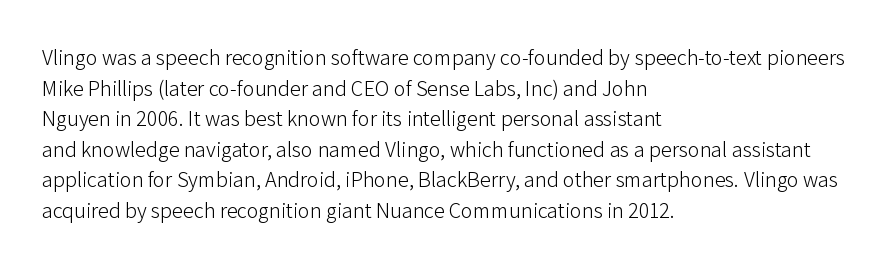
The image shows 22 px text type, upright; set left-aligned, normal line spacing (1.39x), normal letter spacing, not underlined.
